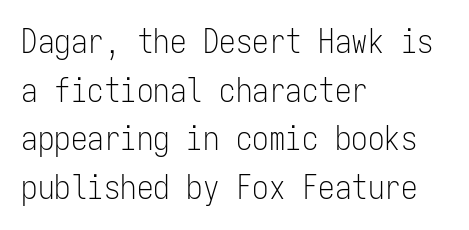
Q: Is the text bold? A: No.
Q: Is the text italic (slanted)? A: No, it is upright.
Q: Is the typeface a serif or a sans-serif typeface? A: Sans-serif.
Q: Is the text underlined? A: No.
Q: How is the paragraph aligned? A: Left-aligned.
Q: Is the spacing between letters normal or unusually wide? A: Normal.
Q: Is the spacing between lines tight, normal or loose? A: Normal.
Q: Width (condensed, normal, or wide)? A: Condensed.
Q: Stroke contrast? A: Low.
Q: x-height? A: Medium.
Q: Monospaced? A: Yes.
